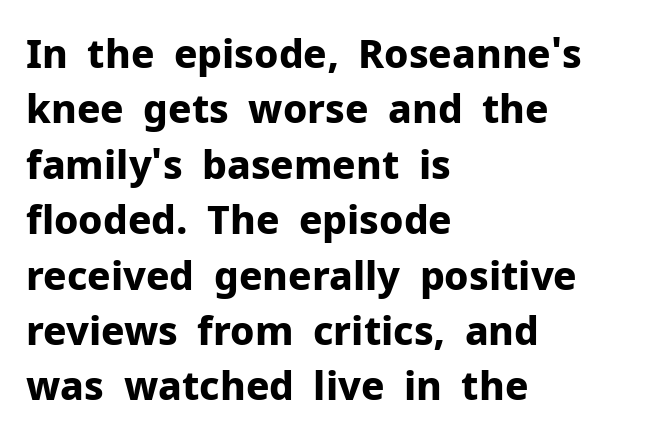
The image shows 39 px bold sans-serif type, upright; set left-aligned, normal line spacing (1.42x), normal letter spacing, not underlined; low stroke contrast and a medium x-height.
